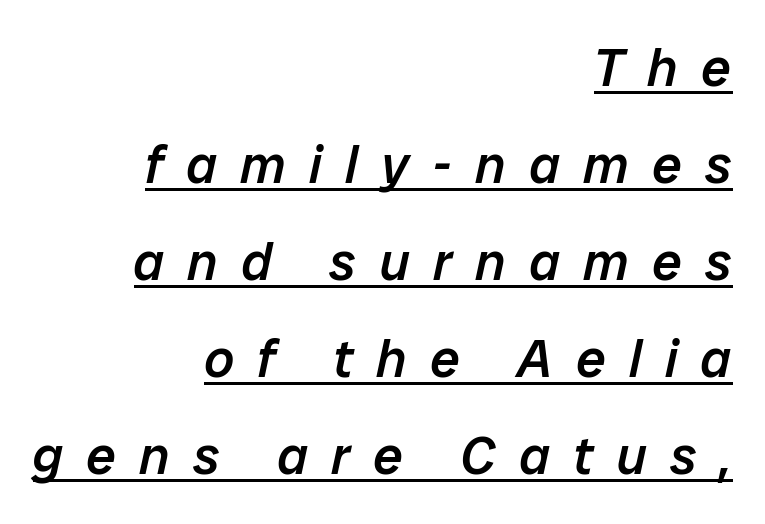
{"italic": "yes", "lean": "right", "slant_degrees": 12, "bold": "semi", "weight": "semibold", "width": "normal", "stroke_contrast": "low", "x_height": "medium", "monospaced": "no", "underline": "yes", "align": "right", "line_spacing_ratio": 1.83, "letter_spacing": "wide", "letter_spacing_em": 0.44, "glyph_px": 53}
